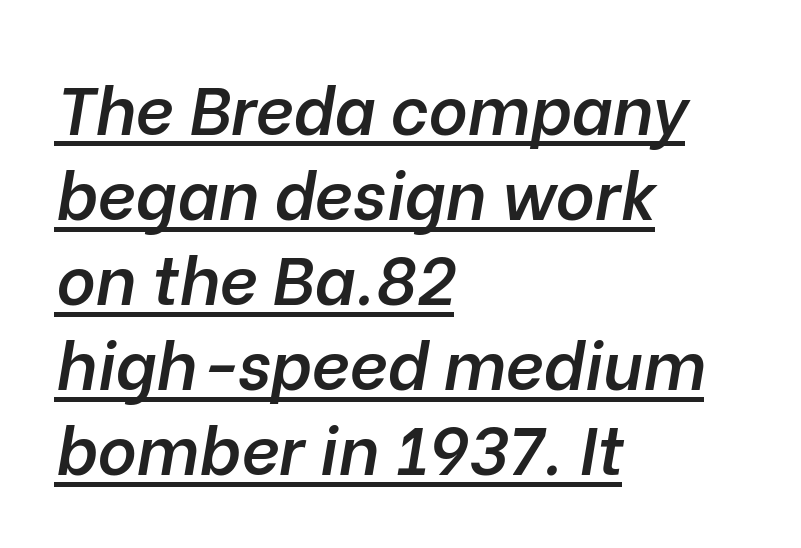
Q: Is the text bold? A: Semi-bold.
Q: Is the text italic (slanted)? A: Yes, it leans right by about 10 degrees.
Q: Is the text underlined? A: Yes.
Q: How is the paragraph aligned? A: Left-aligned.
Q: Is the spacing between letters normal or unusually wide? A: Normal.
Q: Is the spacing between lines tight, normal or loose? A: Normal.
Q: Width (condensed, normal, or wide)? A: Normal.
Q: Stroke contrast? A: Low.
Q: x-height? A: Medium.
Q: Monospaced? A: No.
